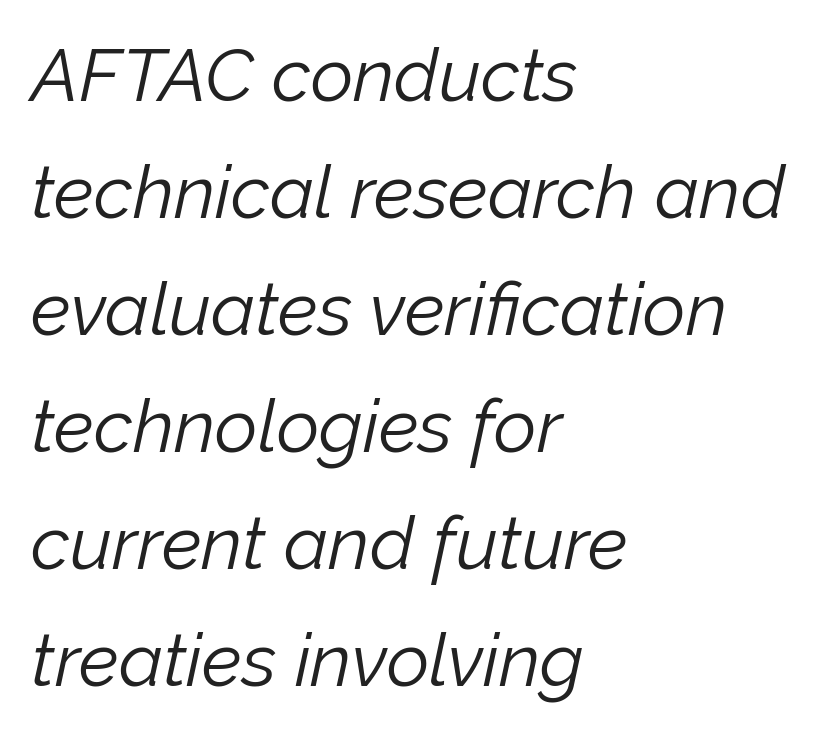
The image shows 74 px light type, italic (leaning right); set left-aligned, normal line spacing (1.58x), normal letter spacing, not underlined; low stroke contrast and a medium x-height.
